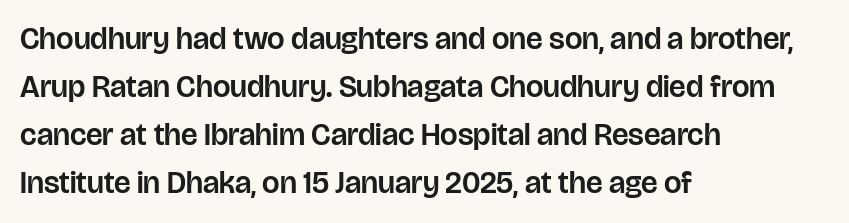
Q: Is the text italic (slanted)? A: No, it is upright.
Q: Is the typeface a serif or a sans-serif typeface? A: Sans-serif.
Q: Is the text underlined? A: No.
Q: How is the paragraph aligned? A: Left-aligned.
Q: Is the spacing between letters normal or unusually wide? A: Normal.
Q: Is the spacing between lines tight, normal or loose? A: Normal.
Q: Width (condensed, normal, or wide)? A: Normal.
Q: Stroke contrast? A: Low.
Q: x-height? A: Large.
Q: Monospaced? A: No.
